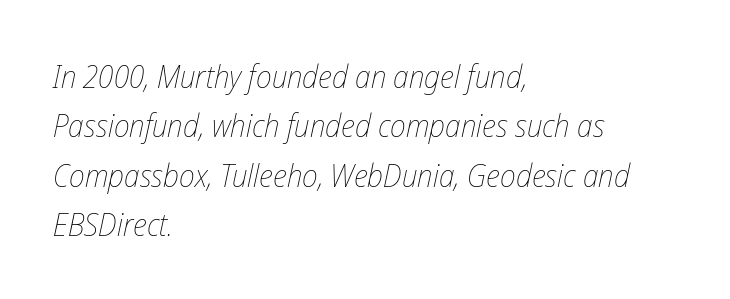
The image shows 32 px thin, condensed type, italic (leaning right); set left-aligned, normal line spacing (1.54x), normal letter spacing, not underlined; low stroke contrast and a medium x-height.
